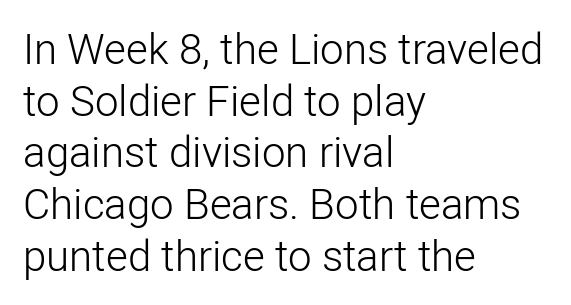
Q: Is the text bold? A: No.
Q: Is the text italic (slanted)? A: No, it is upright.
Q: Is the typeface a serif or a sans-serif typeface? A: Sans-serif.
Q: Is the text underlined? A: No.
Q: How is the paragraph aligned? A: Left-aligned.
Q: Is the spacing between letters normal or unusually wide? A: Normal.
Q: Width (condensed, normal, or wide)? A: Normal.
Q: Stroke contrast? A: Low.
Q: x-height? A: Medium.
Q: Monospaced? A: No.
